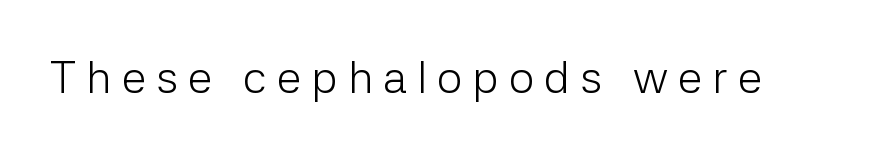
The image shows 45 px light sans-serif type, upright; set unusually wide letter spacing (+0.22 em), not underlined; low stroke contrast and a medium x-height.
